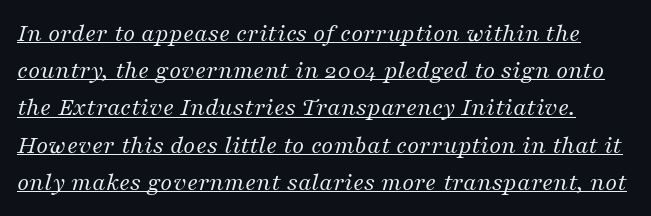
The image shows 26 px text type, italic (leaning right); set normal line spacing (1.43x), normal letter spacing, underlined.
